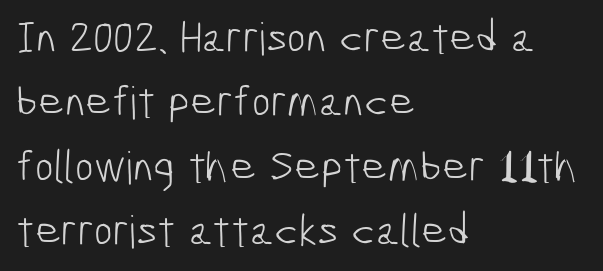
{"serif": "no", "bold": "no", "weight": "light", "width": "condensed", "stroke_contrast": "low", "x_height": "medium", "monospaced": "no", "underline": "no", "align": "left", "line_spacing": "normal", "line_spacing_ratio": 1.43, "letter_spacing": "normal", "letter_spacing_em": 0.0, "glyph_px": 45}
